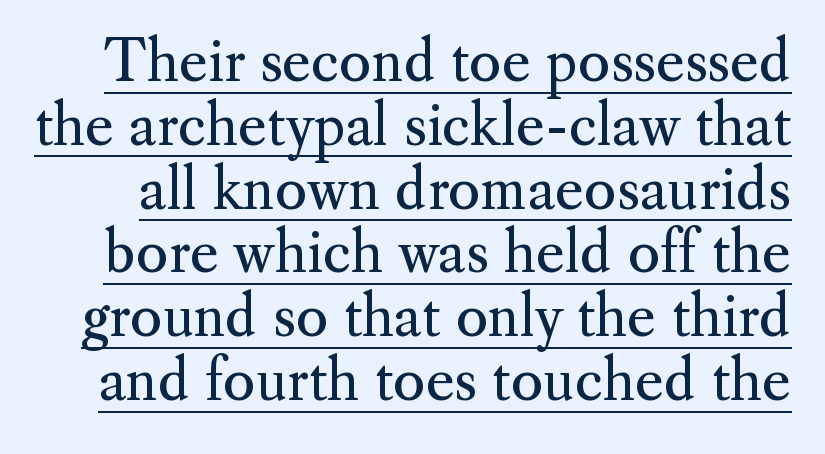
{"serif": "yes", "italic": "no", "bold": "no", "weight": "regular", "width": "normal", "stroke_contrast": "medium", "x_height": "small", "monospaced": "no", "underline": "yes", "line_spacing_ratio": 1.16, "letter_spacing": "normal", "letter_spacing_em": 0.0, "glyph_px": 55}
